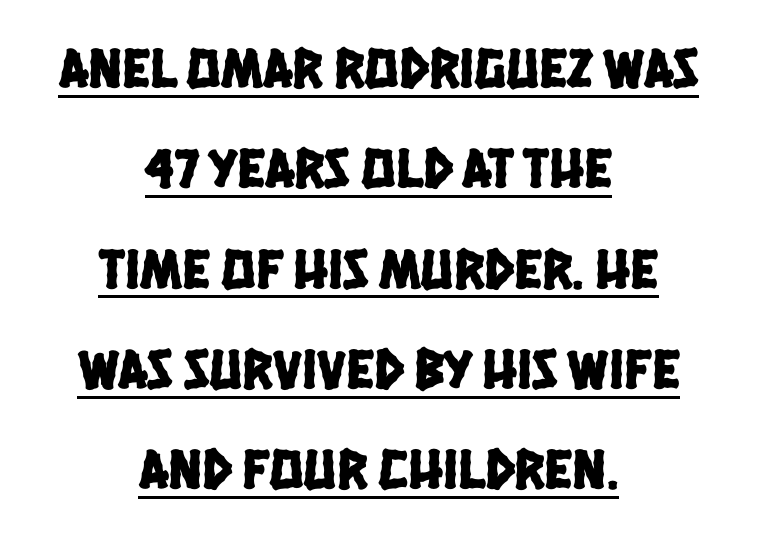
Q: Is the typeface a serif or a sans-serif typeface? A: Sans-serif.
Q: Is the text underlined? A: Yes.
Q: How is the paragraph aligned? A: Centered.
Q: Is the spacing between letters normal or unusually wide? A: Normal.
Q: Width (condensed, normal, or wide)? A: Condensed.
Q: Stroke contrast? A: Low.
Q: x-height? A: Large.
Q: Monospaced? A: No.
